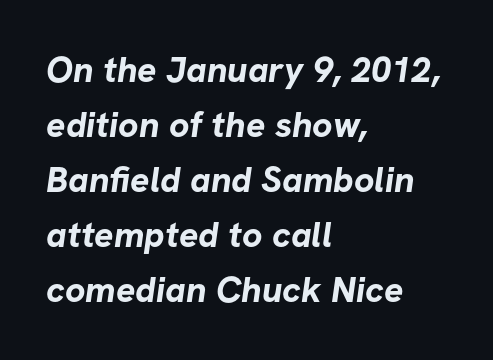
The image shows 36 px bold sans-serif type; set left-aligned, normal line spacing (1.53x), normal letter spacing, not underlined; low stroke contrast and a medium x-height.
